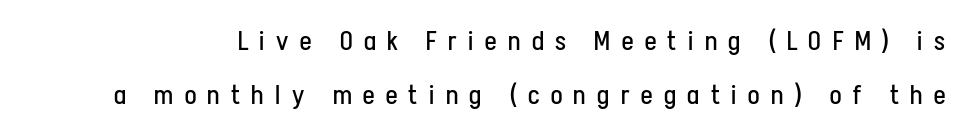
{"italic": "no", "bold": "no", "underline": "no", "line_spacing": "loose", "line_spacing_ratio": 2.01, "letter_spacing": "wide", "letter_spacing_em": 0.43, "glyph_px": 27}
